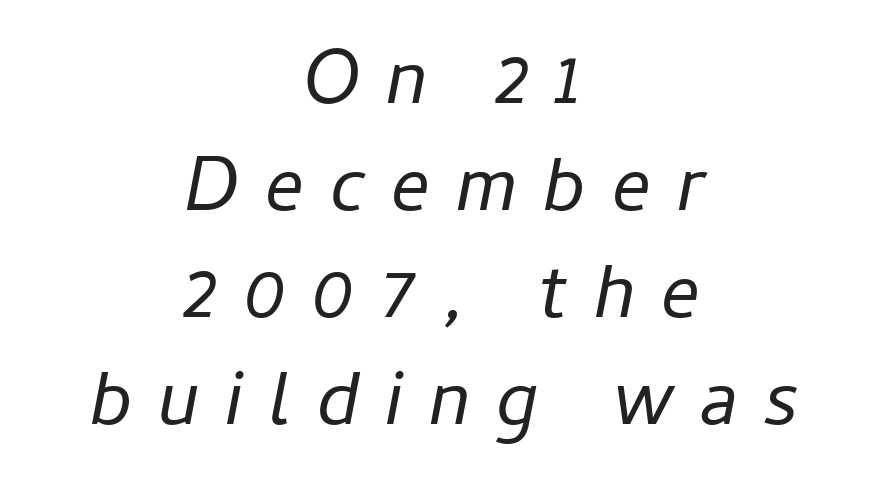
{"italic": "yes", "lean": "right", "slant_degrees": 11, "bold": "no", "weight": "regular", "width": "normal", "stroke_contrast": "low", "x_height": "medium", "monospaced": "no", "underline": "no", "align": "center", "line_spacing": "normal", "line_spacing_ratio": 1.39, "letter_spacing": "wide", "letter_spacing_em": 0.34, "glyph_px": 77}
